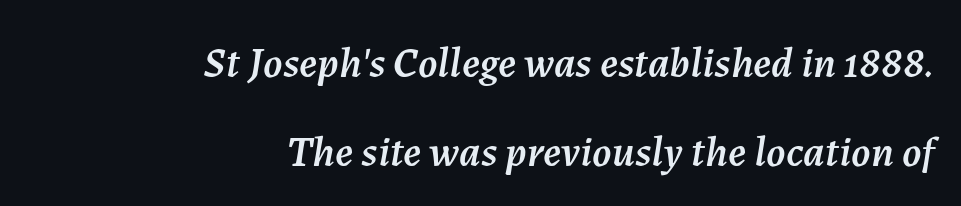
Q: Is the text italic (slanted)? A: Yes, it leans right by about 7 degrees.
Q: Is the text underlined? A: No.
Q: How is the paragraph aligned? A: Right-aligned.
Q: Is the spacing between letters normal or unusually wide? A: Normal.
Q: Is the spacing between lines tight, normal or loose? A: Loose.
Q: Width (condensed, normal, or wide)? A: Normal.
Q: Stroke contrast? A: Medium.
Q: x-height? A: Medium.
Q: Monospaced? A: No.
